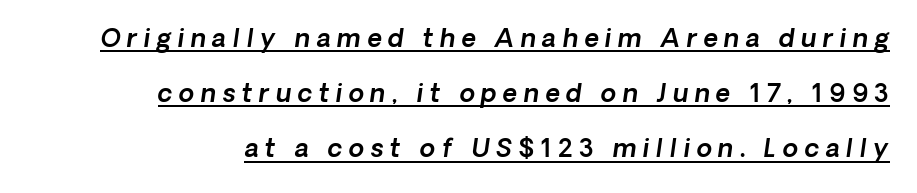
The image shows 25 px text type; set right-aligned, loose line spacing (2.21x), unusually wide letter spacing (+0.26 em), underlined.
